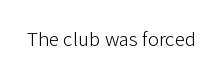
The image shows 21 px text type, upright; set normal letter spacing, not underlined.
